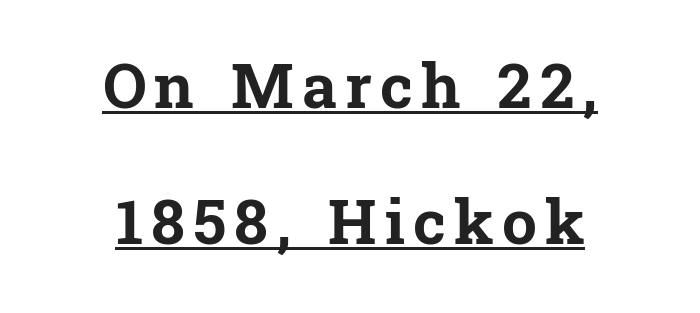
{"serif": "yes", "italic": "no", "bold": "yes", "weight": "bold", "width": "normal", "stroke_contrast": "low", "x_height": "medium", "monospaced": "no", "underline": "yes", "align": "center", "line_spacing": "loose", "line_spacing_ratio": 2.19, "glyph_px": 62}
